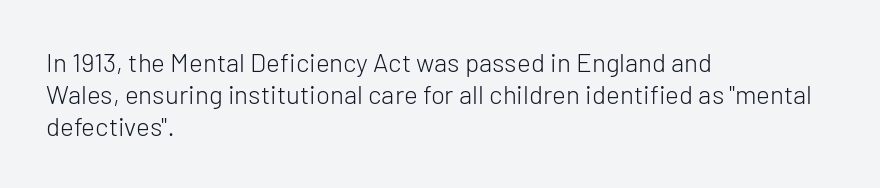
Q: Is the text bold? A: No.
Q: Is the text italic (slanted)? A: No, it is upright.
Q: Is the text underlined? A: No.
Q: How is the paragraph aligned? A: Left-aligned.
Q: Is the spacing between letters normal or unusually wide? A: Normal.
